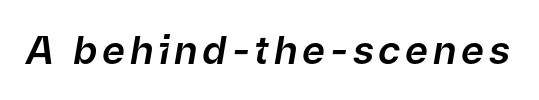
The letters are slanted; this is an italic face. These lines are rendered in a variable-pitch font. Words float on clear page, feet unadorned.
